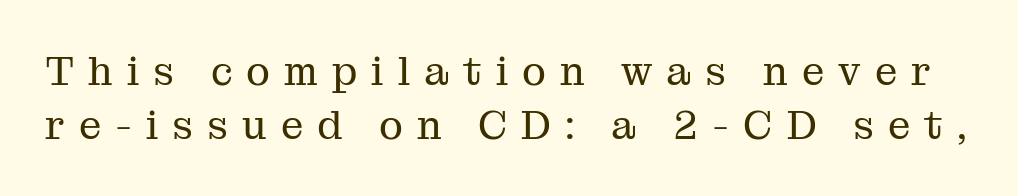
{"serif": "yes", "italic": "no", "bold": "no", "weight": "regular", "width": "normal", "stroke_contrast": "medium", "x_height": "medium", "monospaced": "no", "underline": "no", "line_spacing": "normal", "line_spacing_ratio": 1.34, "letter_spacing": "wide", "letter_spacing_em": 0.35, "glyph_px": 40}
